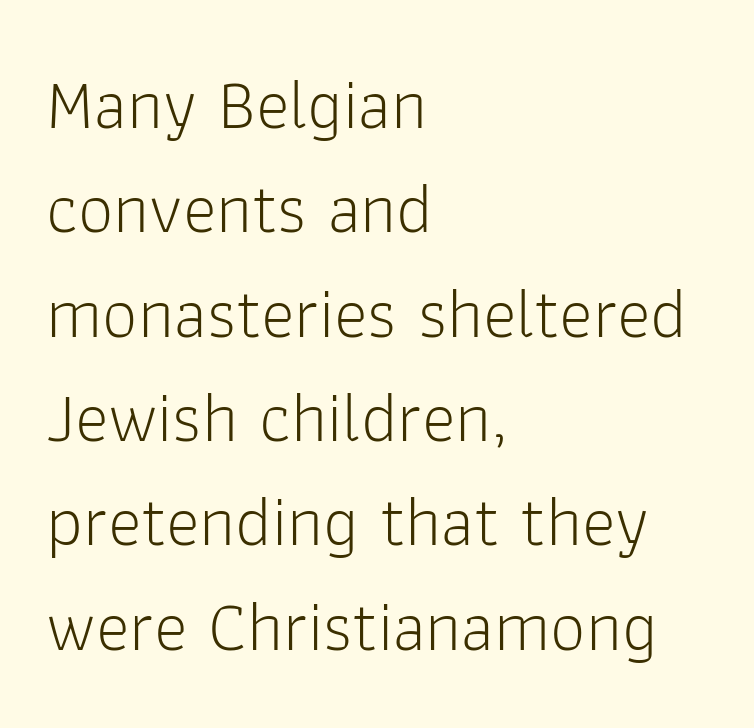
Q: Is the text bold? A: No.
Q: Is the text italic (slanted)? A: No, it is upright.
Q: Is the typeface a serif or a sans-serif typeface? A: Sans-serif.
Q: Is the text underlined? A: No.
Q: How is the paragraph aligned? A: Left-aligned.
Q: Is the spacing between letters normal or unusually wide? A: Normal.
Q: Is the spacing between lines tight, normal or loose? A: Normal.
Q: Width (condensed, normal, or wide)? A: Normal.
Q: Stroke contrast? A: Low.
Q: x-height? A: Medium.
Q: Monospaced? A: No.
